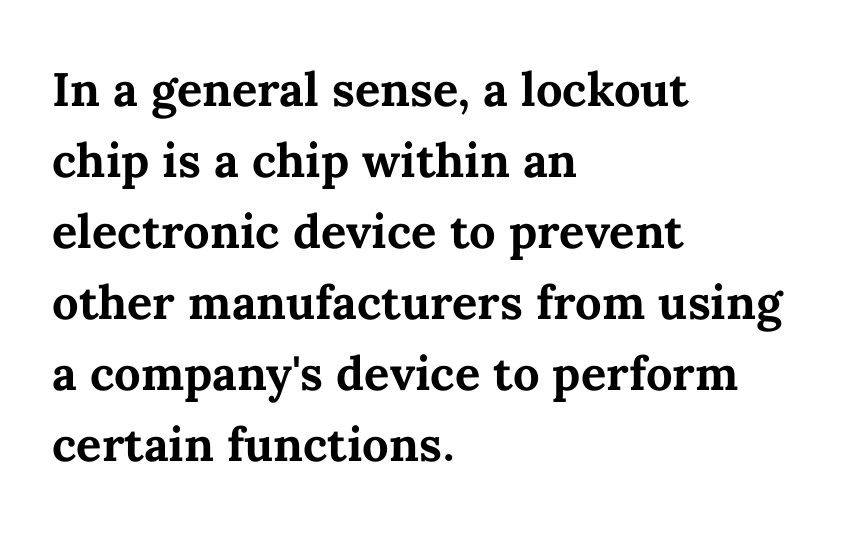
{"italic": "no", "bold": "yes", "weight": "bold", "width": "normal", "stroke_contrast": "medium", "x_height": "medium", "monospaced": "no", "underline": "no", "align": "left", "line_spacing": "normal", "line_spacing_ratio": 1.51, "letter_spacing": "normal", "letter_spacing_em": 0.0, "glyph_px": 47}
